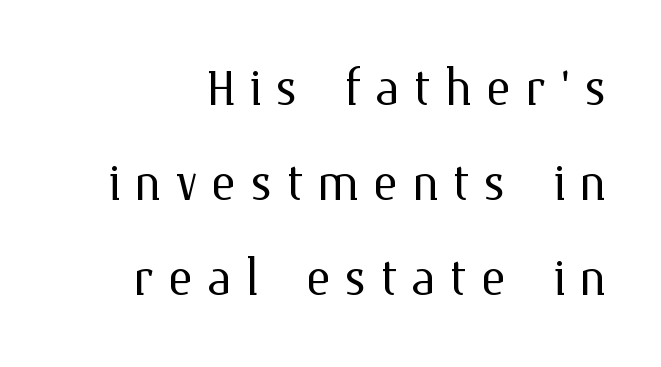
Q: Is the text bold? A: No.
Q: Is the text italic (slanted)? A: No, it is upright.
Q: Is the text underlined? A: No.
Q: Is the spacing between letters normal or unusually wide? A: Unusually wide.
Q: Is the spacing between lines tight, normal or loose? A: Normal.
Q: Width (condensed, normal, or wide)? A: Normal.
Q: Stroke contrast? A: Medium.
Q: x-height? A: Medium.
Q: Monospaced? A: No.
